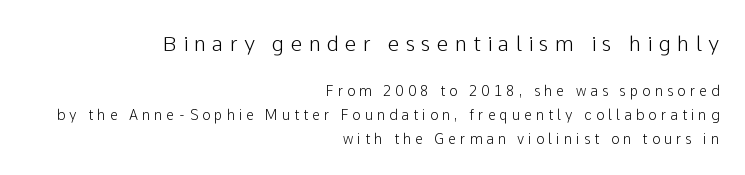
The image shows 21 px text type, upright; set right-aligned, line spacing 1.72x, unusually wide letter spacing (+0.29 em), not underlined; the first (top) block is 1.5x larger.
